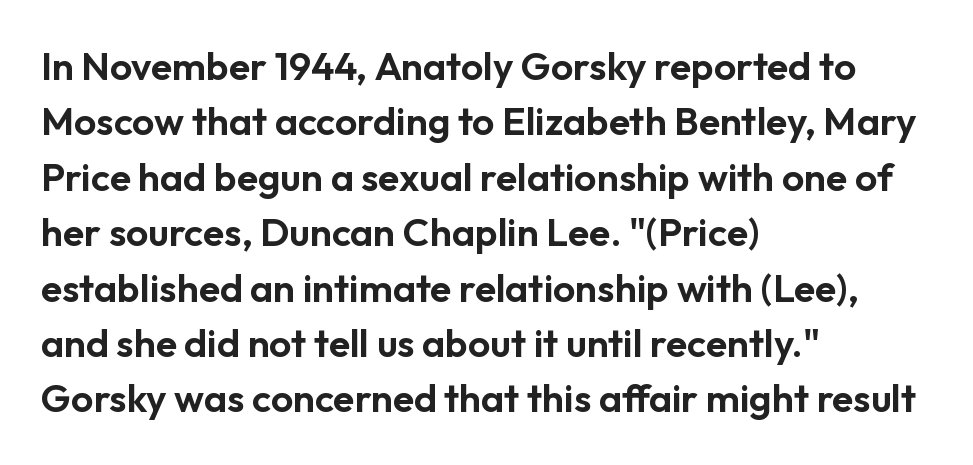
Q: Is the text italic (slanted)? A: No, it is upright.
Q: Is the typeface a serif or a sans-serif typeface? A: Sans-serif.
Q: Is the text underlined? A: No.
Q: How is the paragraph aligned? A: Left-aligned.
Q: Is the spacing between letters normal or unusually wide? A: Normal.
Q: Is the spacing between lines tight, normal or loose? A: Normal.
Q: Width (condensed, normal, or wide)? A: Normal.
Q: Stroke contrast? A: Low.
Q: x-height? A: Medium.
Q: Monospaced? A: No.
